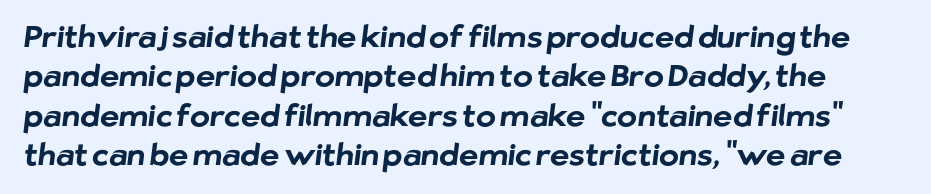
Each letter keeps its own natural width here, so spacing adapts to shape. Line spacing here is normal. The line texture is even and compact thanks to regular tracking. Descenders hang freely into open space. In terms of letterform style, serifs are entirely absent.
